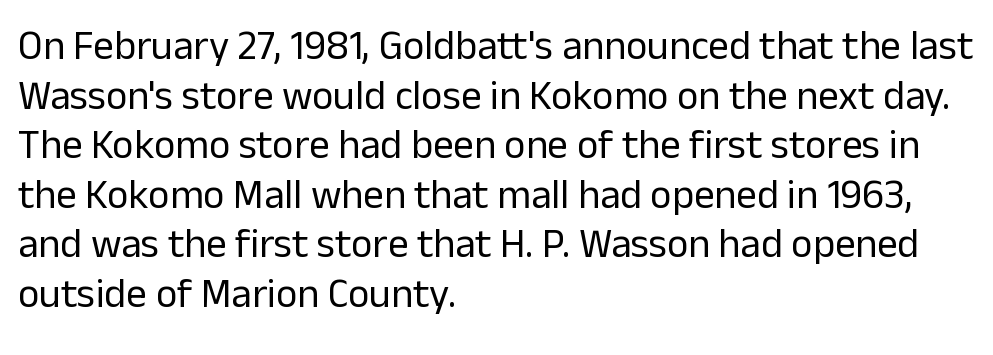
{"serif": "no", "italic": "no", "bold": "no", "weight": "regular", "width": "normal", "stroke_contrast": "low", "x_height": "medium", "monospaced": "no", "underline": "no", "align": "left", "line_spacing_ratio": 1.21, "letter_spacing": "normal", "letter_spacing_em": 0.0, "glyph_px": 41}
